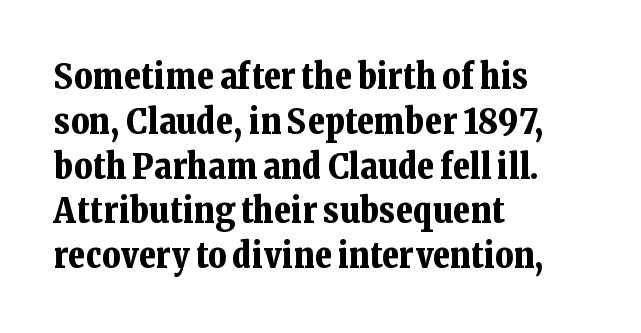
The image shows 35 px bold serif type, upright; set left-aligned, normal line spacing (1.28x), normal letter spacing, not underlined; low stroke contrast and a medium x-height.
